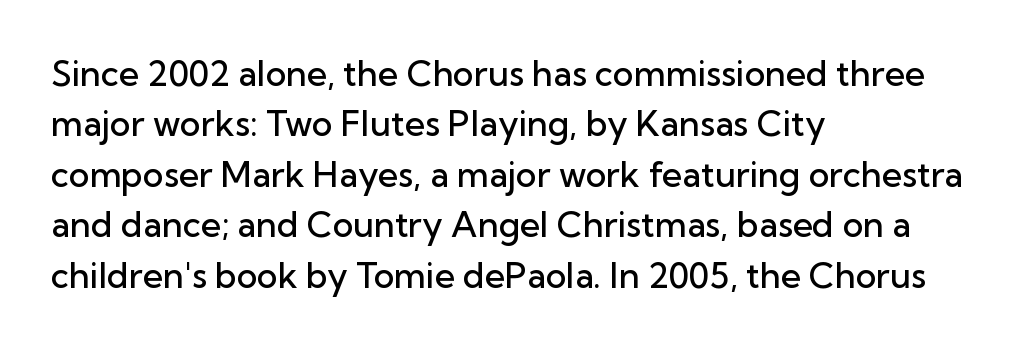
{"serif": "no", "italic": "no", "bold": "semi", "weight": "semibold", "width": "normal", "stroke_contrast": "low", "x_height": "medium", "monospaced": "no", "underline": "no", "align": "left", "line_spacing": "normal", "line_spacing_ratio": 1.44, "letter_spacing": "normal", "letter_spacing_em": 0.0, "glyph_px": 35}
